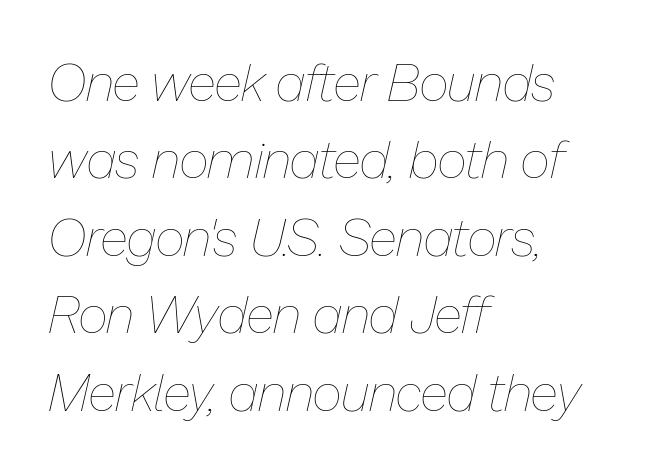
Descenders are the only things crossing below the line. The text carries the slant typical of an italic or oblique font. One glance says typical: line gaps are just what's usual. Line beginnings align vertically; line endings do not. This sample has the flowing, uneven cadence of proportional lettering.
